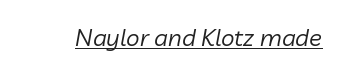
Q: Is the text bold? A: No.
Q: Is the text italic (slanted)? A: Yes, it leans right by about 10 degrees.
Q: Is the text underlined? A: Yes.
Q: Is the spacing between letters normal or unusually wide? A: Normal.
